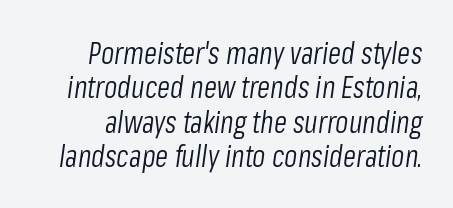
{"italic": "yes", "lean": "right", "slant_degrees": 8, "bold": "no", "weight": "light", "width": "condensed", "stroke_contrast": "low", "x_height": "medium", "monospaced": "no", "underline": "no", "line_spacing": "tight", "line_spacing_ratio": 1.15, "letter_spacing": "normal", "letter_spacing_em": 0.0, "glyph_px": 30}
